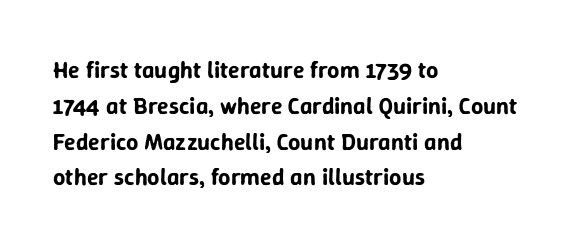
Q: Is the text italic (slanted)? A: No, it is upright.
Q: Is the text underlined? A: No.
Q: How is the paragraph aligned? A: Left-aligned.
Q: Is the spacing between letters normal or unusually wide? A: Normal.
Q: Is the spacing between lines tight, normal or loose? A: Normal.
